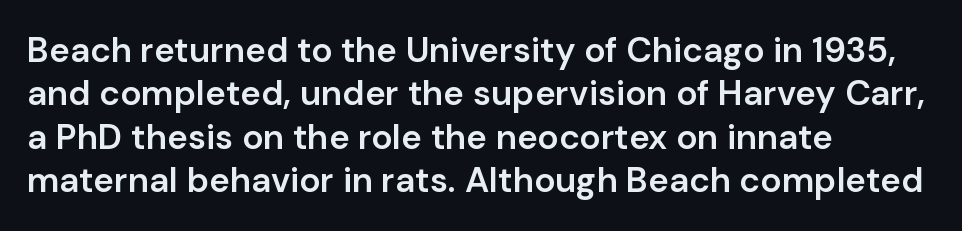
{"serif": "no", "italic": "no", "bold": "semi", "weight": "semibold", "width": "normal", "stroke_contrast": "low", "x_height": "medium", "monospaced": "no", "underline": "no", "align": "left", "line_spacing_ratio": 1.24, "letter_spacing": "normal", "letter_spacing_em": 0.0, "glyph_px": 35}
